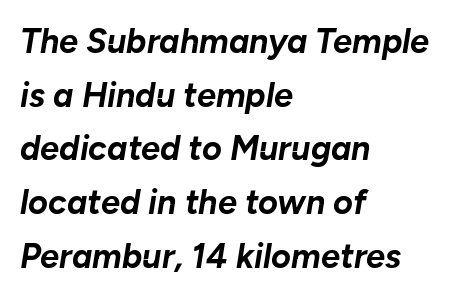
{"italic": "yes", "lean": "right", "slant_degrees": 10, "bold": "yes", "weight": "bold", "width": "normal", "stroke_contrast": "low", "x_height": "medium", "monospaced": "no", "underline": "no", "align": "left", "line_spacing": "normal", "line_spacing_ratio": 1.58, "letter_spacing": "normal", "letter_spacing_em": 0.0, "glyph_px": 34}
